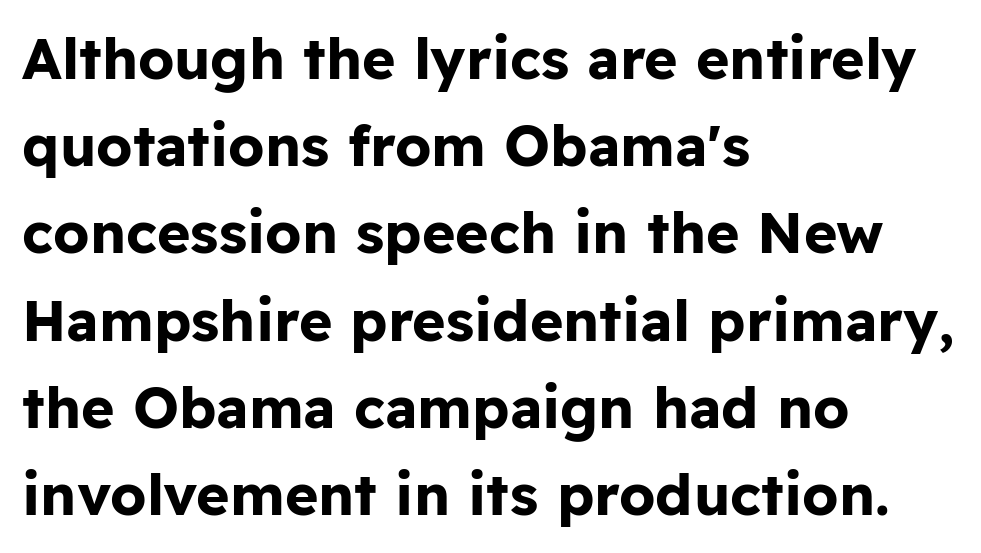
The image shows 57 px bold sans-serif type, upright; set left-aligned, normal line spacing (1.53x), normal letter spacing, not underlined; low stroke contrast and a medium x-height.
